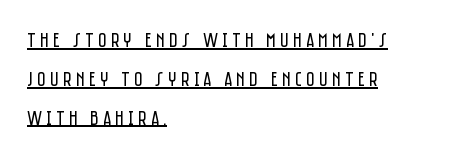
Q: Is the text bold? A: No.
Q: Is the text italic (slanted)? A: No, it is upright.
Q: Is the text underlined? A: Yes.
Q: How is the paragraph aligned? A: Left-aligned.
Q: Is the spacing between letters normal or unusually wide? A: Unusually wide.
